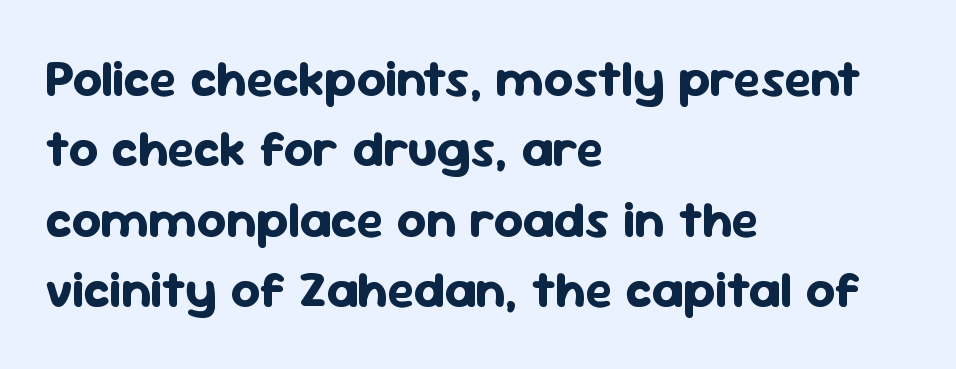
{"serif": "no", "italic": "no", "bold": "yes", "weight": "bold", "width": "normal", "stroke_contrast": "low", "x_height": "medium", "monospaced": "no", "underline": "no", "align": "left", "line_spacing": "normal", "line_spacing_ratio": 1.38, "letter_spacing": "normal", "letter_spacing_em": 0.0, "glyph_px": 51}
